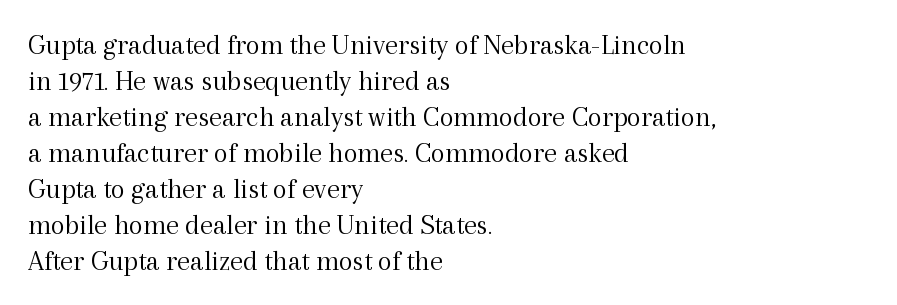
The image shows 29 px light serif type, upright; set left-aligned, line spacing 1.24x, normal letter spacing, not underlined; a medium x-height.
